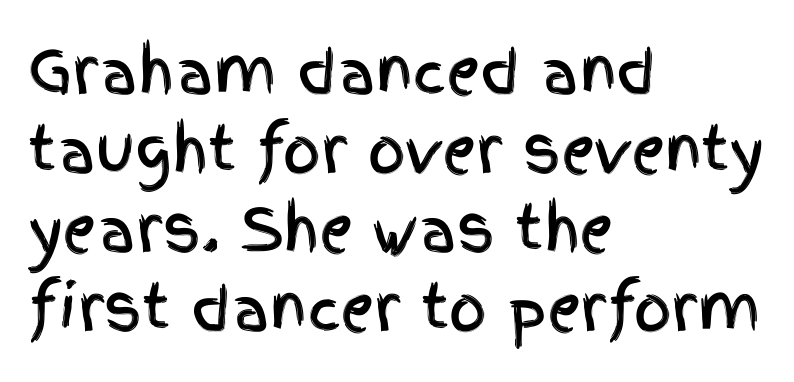
{"serif": "no", "italic": "no", "width": "condensed", "x_height": "large", "monospaced": "no", "underline": "no", "align": "left", "line_spacing": "normal", "line_spacing_ratio": 1.34, "letter_spacing": "normal", "letter_spacing_em": 0.0, "glyph_px": 59}
